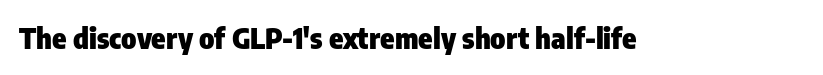
A typesetter would call this proportional, since set widths differ per character. The space beneath each line is pristine and unruled. Ascenders rise straight up at ninety degrees. Each letter's strokes conclude bluntly, with no projecting serifs. The face used here has the dense, thick strokes of a bold.
